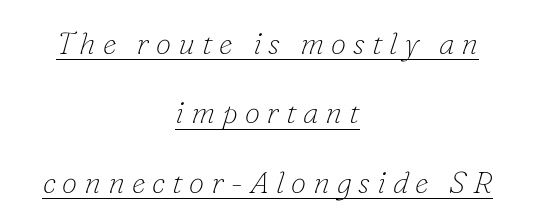
The image shows 31 px thin serif type, italic (leaning right); set centered, loose line spacing (2.24x), unusually wide letter spacing (+0.22 em), underlined; low stroke contrast and a small x-height.
